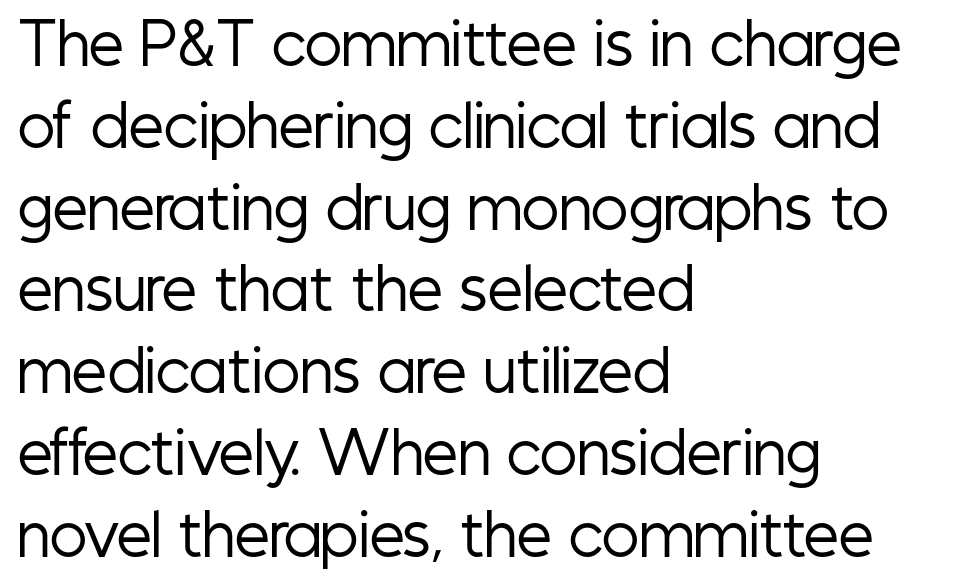
Here the glyphs are tracked normally, forming tight word shapes. No word sits above an underline. The face looks like a standard text weight, possibly lighter. This sample uses a sans-serif face. The typesetter chose a ragged-right arrangement here.
